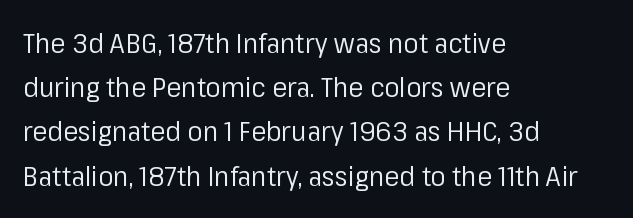
Q: Is the text bold? A: No.
Q: Is the text italic (slanted)? A: No, it is upright.
Q: Is the typeface a serif or a sans-serif typeface? A: Sans-serif.
Q: Is the text underlined? A: No.
Q: How is the paragraph aligned? A: Left-aligned.
Q: Is the spacing between letters normal or unusually wide? A: Normal.
Q: Is the spacing between lines tight, normal or loose? A: Normal.
Q: Width (condensed, normal, or wide)? A: Normal.
Q: Stroke contrast? A: Low.
Q: x-height? A: Medium.
Q: Monospaced? A: No.
